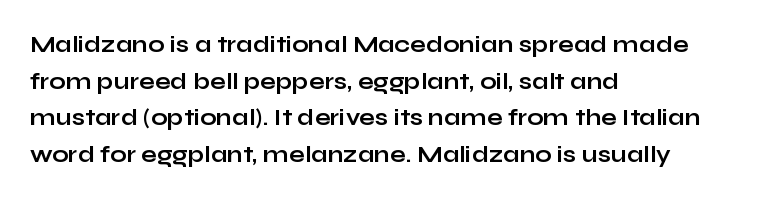
The image shows 23 px bold type, upright; set left-aligned, normal line spacing (1.59x), normal letter spacing, not underlined.
